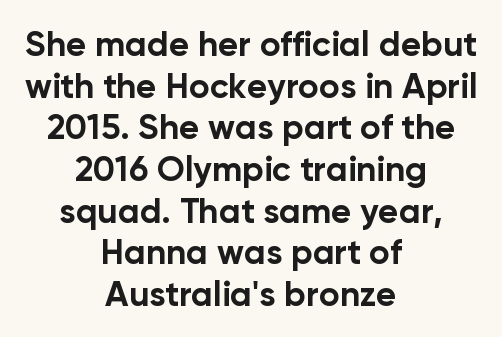
Q: Is the text bold? A: Yes.
Q: Is the text italic (slanted)? A: No, it is upright.
Q: Is the typeface a serif or a sans-serif typeface? A: Sans-serif.
Q: Is the text underlined? A: No.
Q: How is the paragraph aligned? A: Centered.
Q: Is the spacing between letters normal or unusually wide? A: Normal.
Q: Width (condensed, normal, or wide)? A: Normal.
Q: Stroke contrast? A: Low.
Q: x-height? A: Medium.
Q: Monospaced? A: No.
